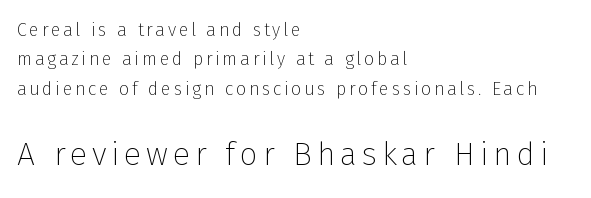
The image shows 32 px thin sans-serif type, upright; set left-aligned, normal line spacing (1.63x), not underlined; the second (bottom) block is 1.78x larger; low stroke contrast and a medium x-height.
